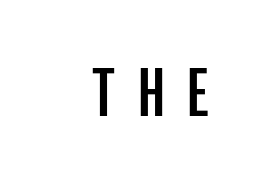
Q: Is the text bold? A: No.
Q: Is the text italic (slanted)? A: No, it is upright.
Q: Is the typeface a serif or a sans-serif typeface? A: Sans-serif.
Q: Is the text underlined? A: No.
Q: Is the spacing between letters normal or unusually wide? A: Unusually wide.
Q: Width (condensed, normal, or wide)? A: Condensed.
Q: Stroke contrast? A: Low.
Q: x-height? A: Large.
Q: Monospaced? A: No.
